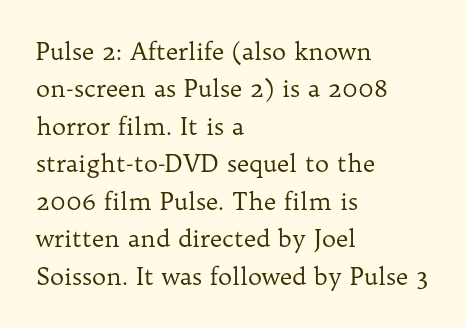
Evenly set lines give the paragraph a standard silhouette. Here the glyphs are tracked normally, forming tight word shapes. Rule under the text: the space is simply empty. Italic? Not at all — the glyphs are vertical. These glyphs show unthickened strokes, regular width or finer.
